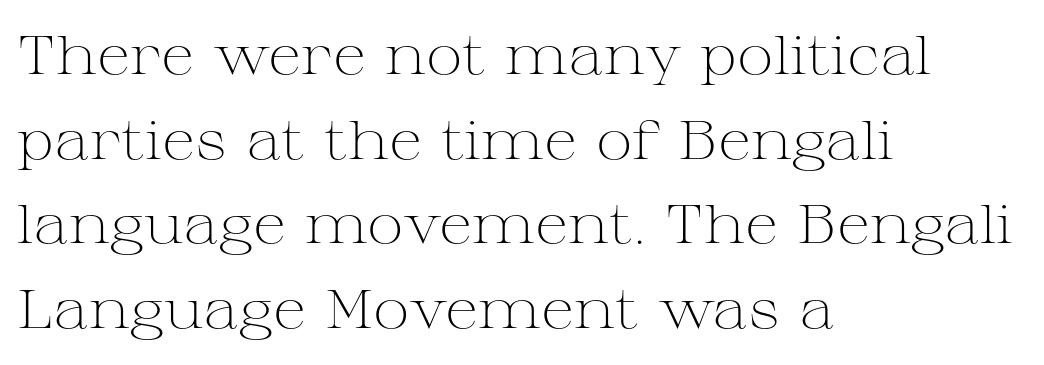
The zone under the glyphs is completely vacant. A typesetter would mark this as roman, not italic. The typesetting does not lean heavy: it is not bold. Visually the block forms a straight wall on the left and a jagged coastline on the right. Tracking here is standard; glyphs follow each other at the usual distance. Examine the stroke ends and you'll spot serifs.
